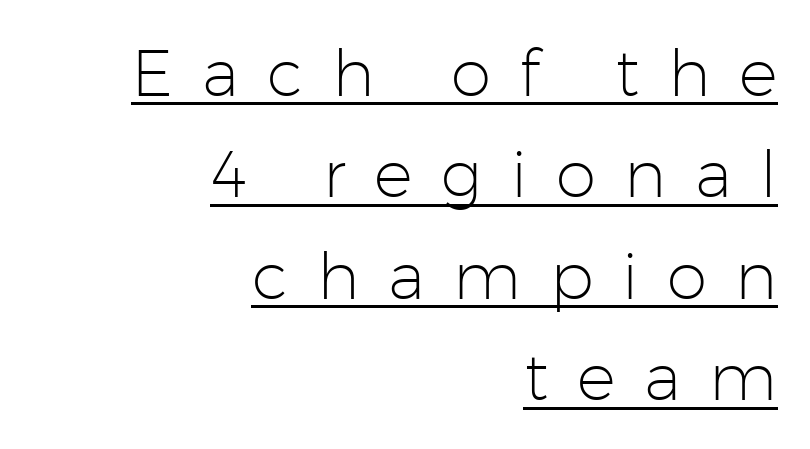
The image shows 65 px light sans-serif type, upright; set right-aligned, normal line spacing (1.56x), unusually wide letter spacing (+0.44 em), underlined; low stroke contrast and a medium x-height.
